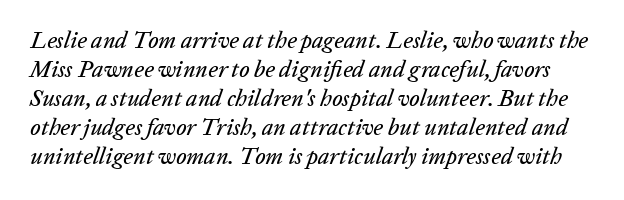
Q: Is the text italic (slanted)? A: Yes, it leans right by about 20 degrees.
Q: Is the text underlined? A: No.
Q: Is the spacing between letters normal or unusually wide? A: Normal.
Q: Is the spacing between lines tight, normal or loose? A: Normal.
